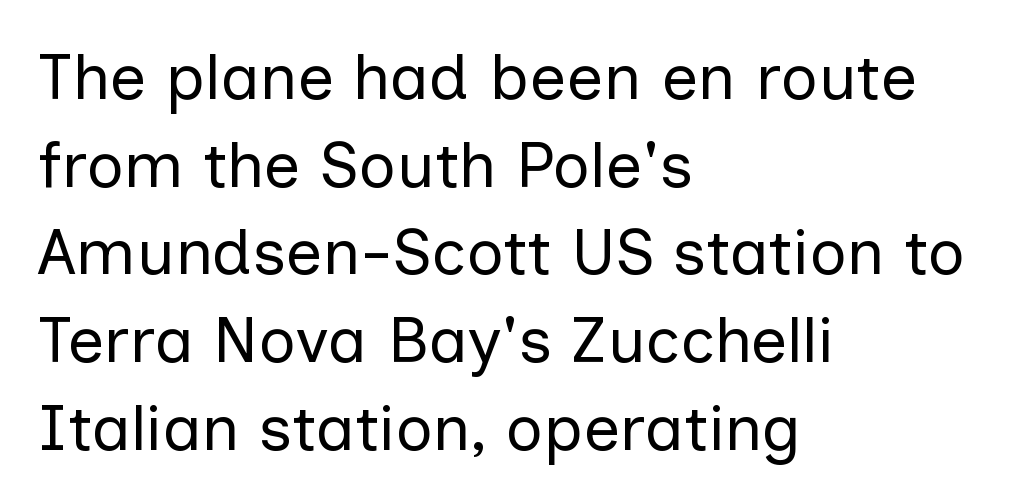
The image shows 65 px regular-weight sans-serif type, upright; set left-aligned, normal line spacing (1.35x), normal letter spacing, not underlined; low stroke contrast and a medium x-height.
